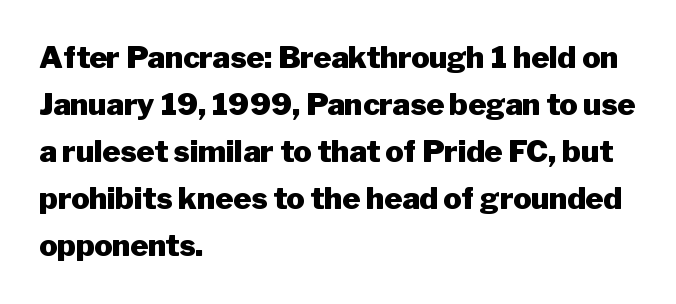
Observe the ordinary spacing: letters are neighbours, not strangers. Compared with typical paragraphs, the rows here are spaced about the same. This is roman type, the default non-slanted kind. Do the characters align in a grid? No, the font is proportional.
